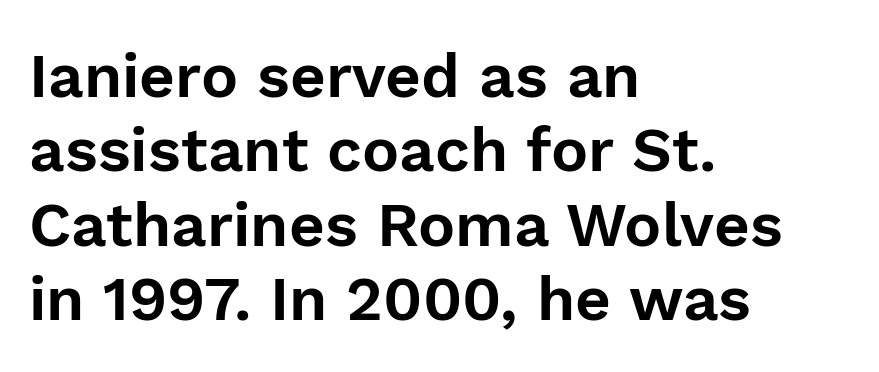
{"serif": "no", "italic": "no", "width": "normal", "stroke_contrast": "low", "x_height": "medium", "monospaced": "no", "underline": "no", "align": "left", "line_spacing_ratio": 1.2, "letter_spacing": "normal", "letter_spacing_em": 0.0, "glyph_px": 62}
